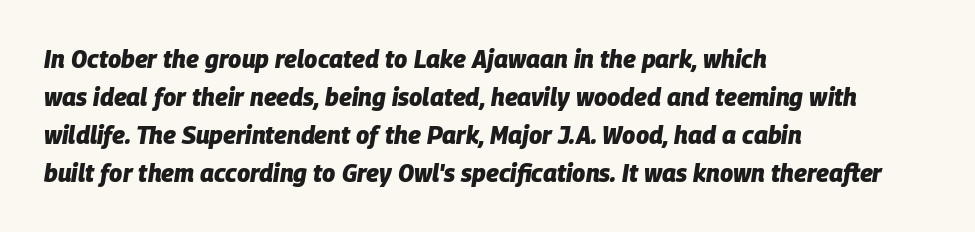
The face used here has a pronounced slope to its letters. Check under the words: just untouched page. Which margin do the lines hug? The left one — the right edge is uneven. Words appear dense and cohesive because spacing is normal. Leading matches the norm, producing a regular column.
